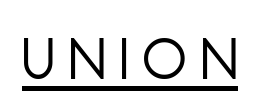
{"serif": "no", "italic": "no", "bold": "no", "weight": "light", "width": "condensed", "stroke_contrast": "low", "x_height": "large", "monospaced": "no", "underline": "yes", "letter_spacing": "wide", "letter_spacing_em": 0.22, "glyph_px": 65}
